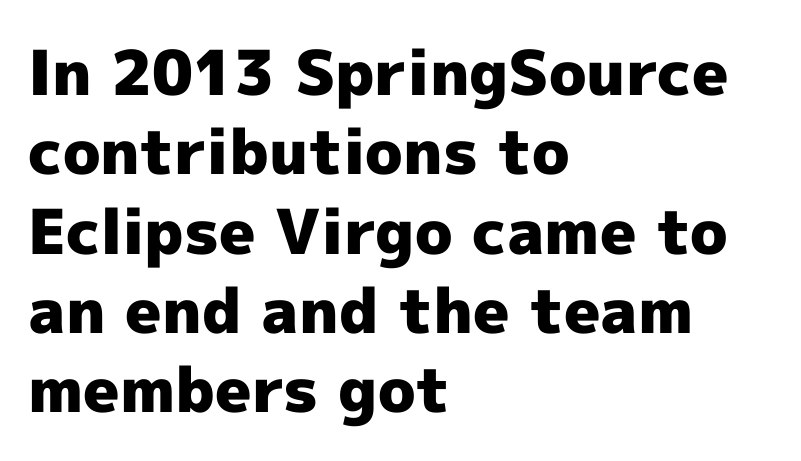
The image shows 62 px heavy sans-serif type, upright; set left-aligned, normal line spacing (1.28x), normal letter spacing, not underlined; a medium x-height.
